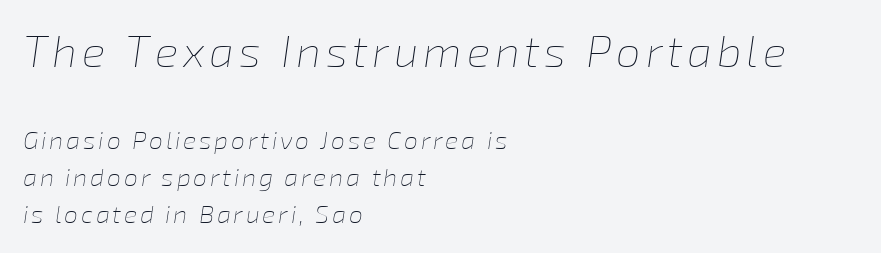
Q: Is the text bold? A: No.
Q: Is the text italic (slanted)? A: Yes, it leans right by about 8 degrees.
Q: Is the text underlined? A: No.
Q: How is the paragraph aligned? A: Left-aligned.
Q: Is the spacing between lines tight, normal or loose? A: Normal.
Q: Which block of text is set in a larger size, the first (top) or the second (bottom)? A: The first (top) one.
Q: Width (condensed, normal, or wide)? A: Normal.
Q: Stroke contrast? A: Low.
Q: x-height? A: Medium.
Q: Monospaced? A: No.
